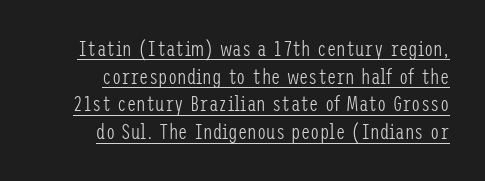
The vertical gap from one line to the next is medium. The glyphs are accompanied by a horizontal stroke just below them. Do the letters lean? They stand straight. A quiet, ordinary-to-light weight characterises the typeface. Each word holds together tightly as a unit, with standard inter-letter gaps.
